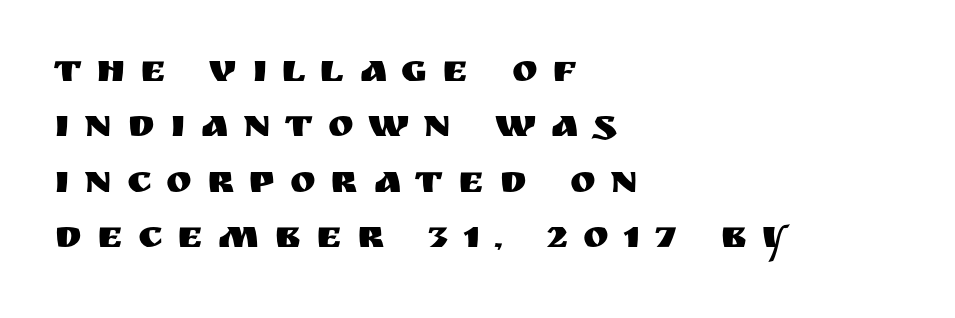
{"serif": "no", "italic": "no", "width": "normal", "stroke_contrast": "medium", "x_height": "large", "monospaced": "no", "underline": "no", "align": "left", "line_spacing": "normal", "line_spacing_ratio": 1.42, "letter_spacing": "wide", "letter_spacing_em": 0.38, "glyph_px": 39}
